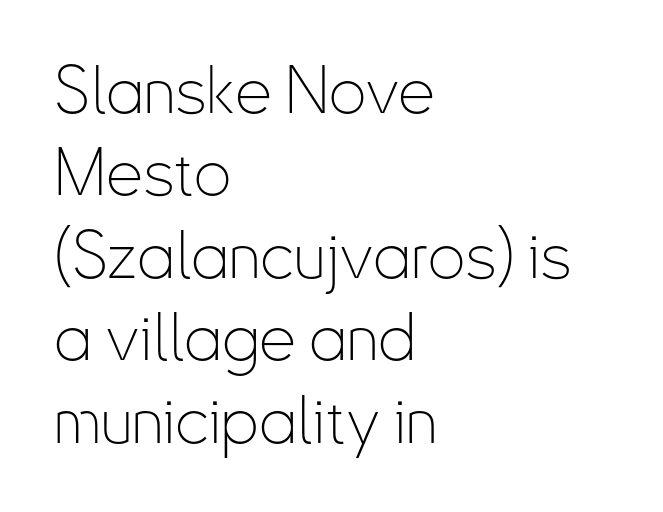
{"serif": "no", "italic": "no", "bold": "no", "weight": "thin", "width": "condensed", "stroke_contrast": "low", "x_height": "small", "monospaced": "no", "underline": "no", "align": "left", "line_spacing": "normal", "line_spacing_ratio": 1.25, "letter_spacing": "normal", "letter_spacing_em": 0.0, "glyph_px": 66}
